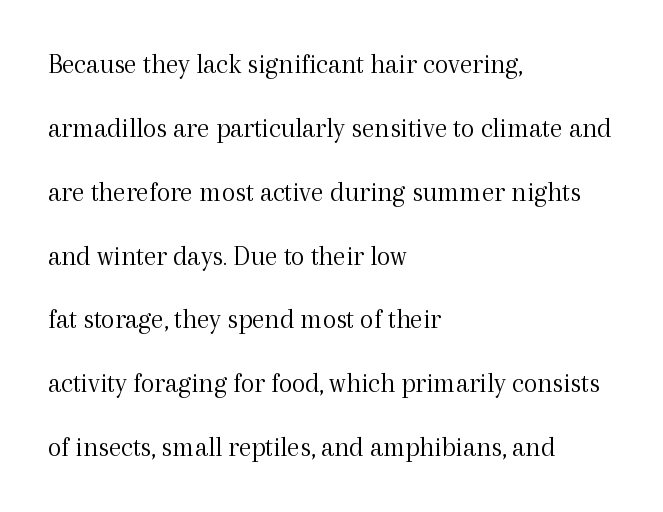
The image shows 28 px light serif type, upright; set left-aligned, loose line spacing (2.28x), normal letter spacing, not underlined; a medium x-height.
